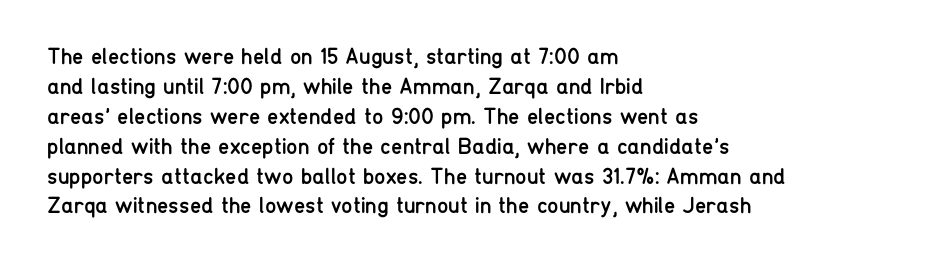
The lines are quadded left. The font sits on the lighter half of the weight spectrum, regular included. Tracking here is standard; glyphs follow each other at the usual distance. Italic? Not at all — the glyphs are vertical. Rule under the text: the space is simply empty.
